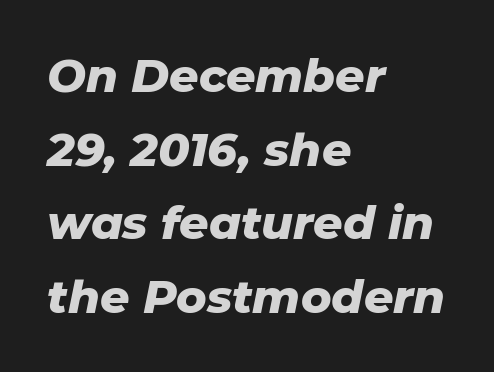
Strong, thick strokes mark this as bold type. The rag falls on the right side of this text block. The letters advance in unequal steps, a hallmark of proportional type. Default kerning and tracking; the words read as compact shapes. Style check: oblique.
